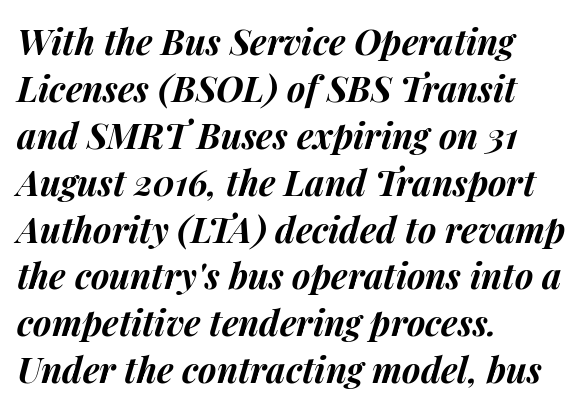
Is this a fixed-width face? No — the glyphs have proportional, varying widths. The baseline area is clear. The leading is moderate, giving the passage an even texture. Students, note that the glyphs here touch the page at normal intervals. There's an unmistakable incline to the writing here.
